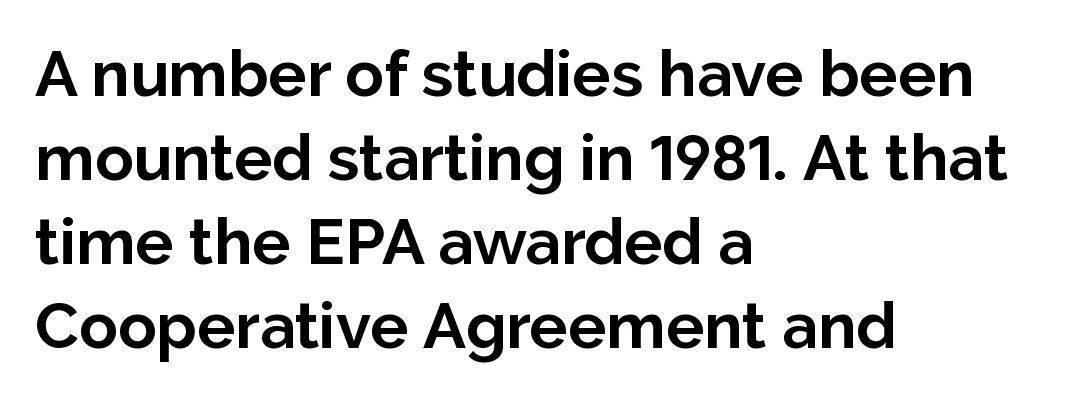
The image shows 64 px bold sans-serif type, upright; set left-aligned, normal line spacing (1.31x), normal letter spacing, not underlined; low stroke contrast and a medium x-height.
